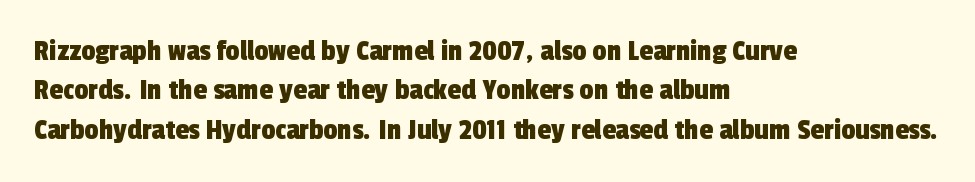
The glyphs in this specimen are sans serif. The passage shown stacks its lines at a standard gap. Here the designer chose a conventional face with non-uniform glyph widths. This sample uses plain, unmodified letter spacing. Underline: absent.
